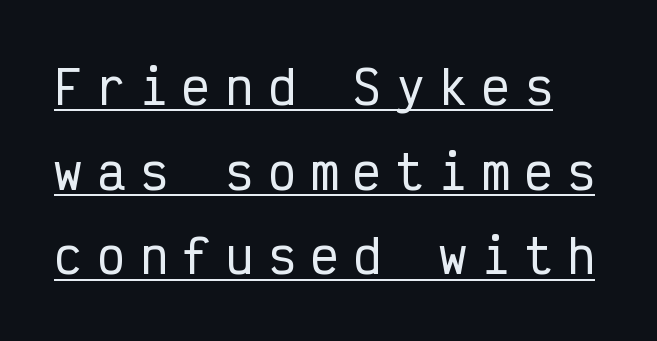
Every character sits straight up, as roman type does. Each letter's strokes conclude bluntly, with no projecting serifs. A typesetter would call this monospace, since all characters share one set width. Is there an underline? Yes — a line sits under the letters. Tracking value appears strongly positive — letters spread wide.
